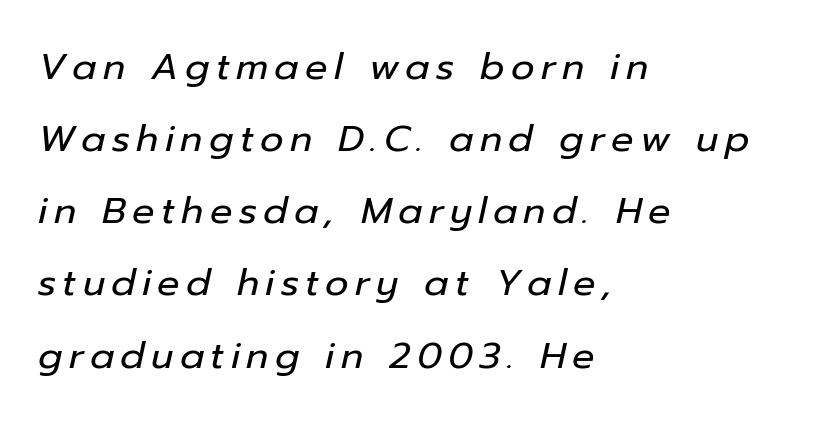
The image shows 37 px regular-weight type, italic (leaning right); set left-aligned, loose line spacing (1.95x), not underlined; low stroke contrast and a medium x-height.
